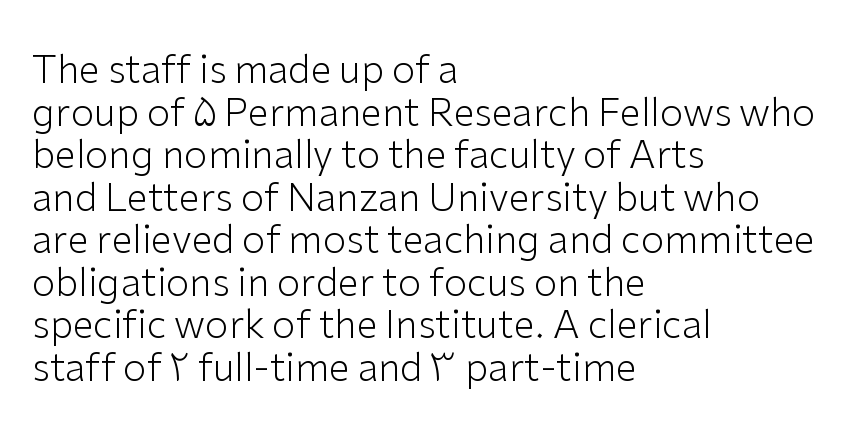
The image shows 38 px light sans-serif type, upright; set left-aligned, tight line spacing (1.12x), normal letter spacing, not underlined; low stroke contrast and a medium x-height.
